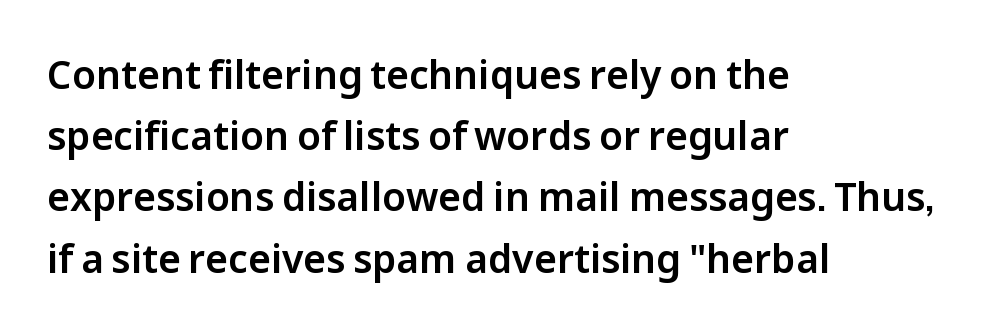
{"serif": "no", "italic": "no", "width": "normal", "stroke_contrast": "low", "x_height": "medium", "monospaced": "no", "underline": "no", "align": "left", "line_spacing": "normal", "line_spacing_ratio": 1.57, "letter_spacing": "normal", "letter_spacing_em": 0.0, "glyph_px": 39}
